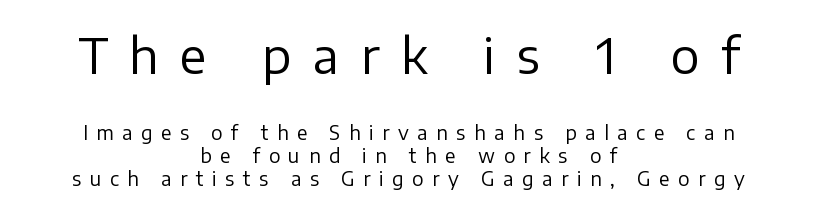
{"serif": "no", "italic": "no", "bold": "no", "weight": "regular", "width": "normal", "stroke_contrast": "low", "x_height": "medium", "monospaced": "no", "underline": "no", "align": "center", "line_spacing_ratio": 1.2, "letter_spacing": "wide", "letter_spacing_em": 0.45, "larger_block": "first", "size_ratio": 2.53, "glyph_px": 48}
